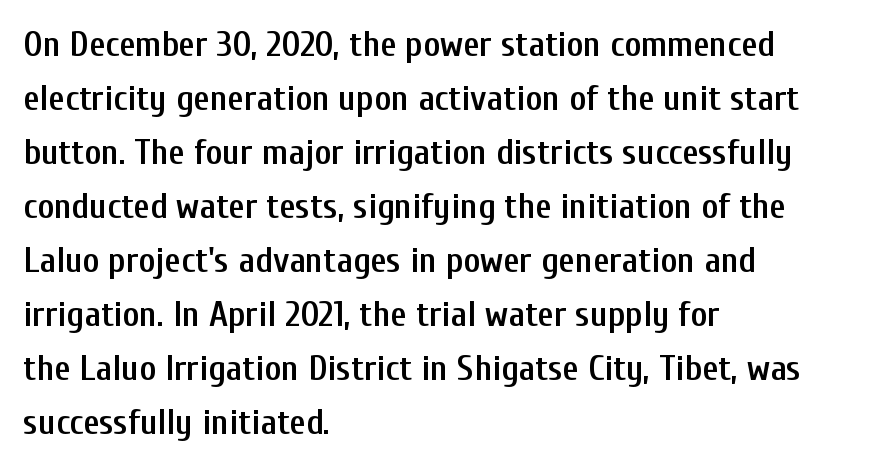
Strokes here are thickened, but only to semibold level. Posture: upright roman. The strip under each line holds only bare page. Are there feet on the stems? There aren't — it's a sans.
